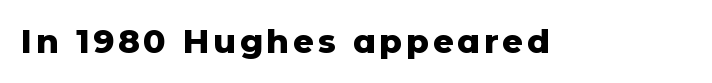
The image shows 33 px heavy sans-serif type, upright; set not underlined; low stroke contrast and a medium x-height.
